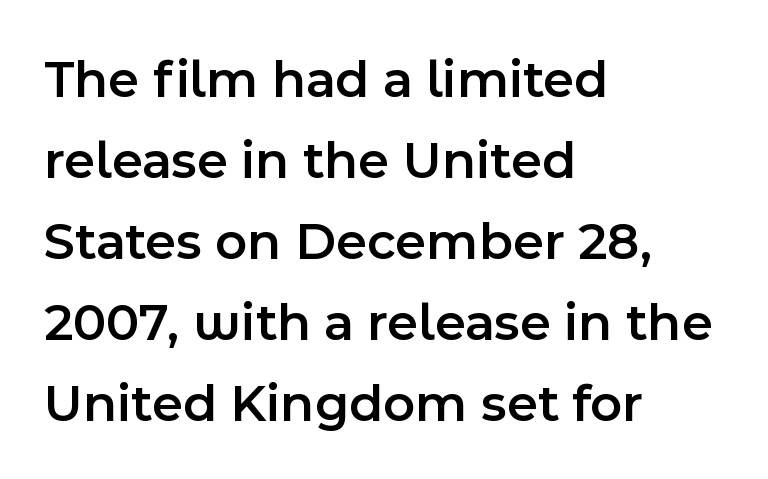
Q: Is the text bold? A: Semi-bold.
Q: Is the text italic (slanted)? A: No, it is upright.
Q: Is the typeface a serif or a sans-serif typeface? A: Sans-serif.
Q: Is the text underlined? A: No.
Q: How is the paragraph aligned? A: Left-aligned.
Q: Is the spacing between letters normal or unusually wide? A: Normal.
Q: Is the spacing between lines tight, normal or loose? A: Normal.
Q: Width (condensed, normal, or wide)? A: Normal.
Q: x-height? A: Medium.
Q: Monospaced? A: No.
